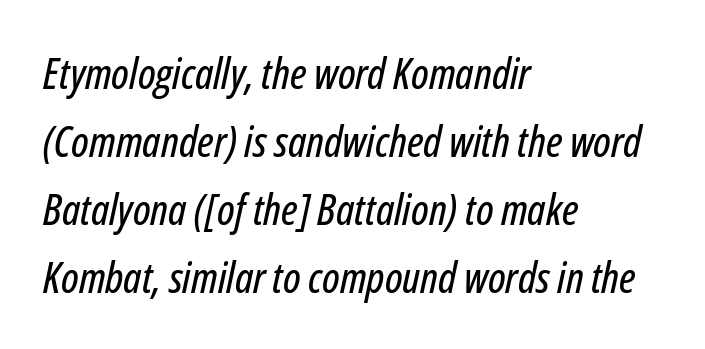
Q: Is the text italic (slanted)? A: Yes, it leans right by about 12 degrees.
Q: Is the text underlined? A: No.
Q: How is the paragraph aligned? A: Left-aligned.
Q: Is the spacing between letters normal or unusually wide? A: Normal.
Q: Is the spacing between lines tight, normal or loose? A: Normal.
Q: Width (condensed, normal, or wide)? A: Condensed.
Q: Stroke contrast? A: Low.
Q: x-height? A: Medium.
Q: Monospaced? A: No.
